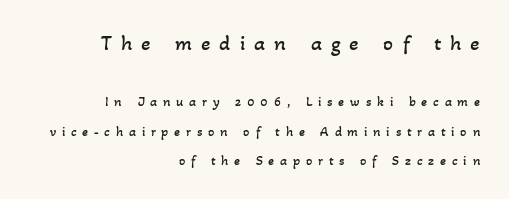
Q: Is the text bold? A: No.
Q: Is the text underlined? A: No.
Q: How is the paragraph aligned? A: Right-aligned.
Q: Is the spacing between letters normal or unusually wide? A: Unusually wide.
Q: Is the spacing between lines tight, normal or loose? A: Loose.
Q: Which block of text is set in a larger size, the first (top) or the second (bottom)? A: The first (top) one.
